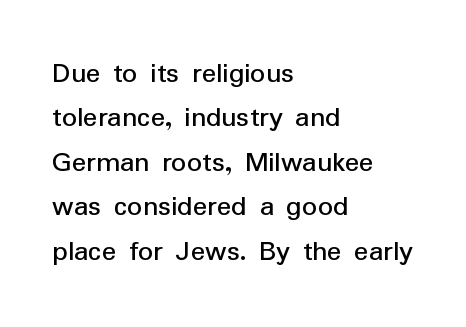
{"serif": "no", "italic": "no", "bold": "no", "weight": "regular", "width": "normal", "stroke_contrast": "low", "x_height": "medium", "monospaced": "no", "underline": "no", "align": "left", "line_spacing": "normal", "line_spacing_ratio": 1.48, "letter_spacing": "normal", "letter_spacing_em": 0.0, "glyph_px": 30}
